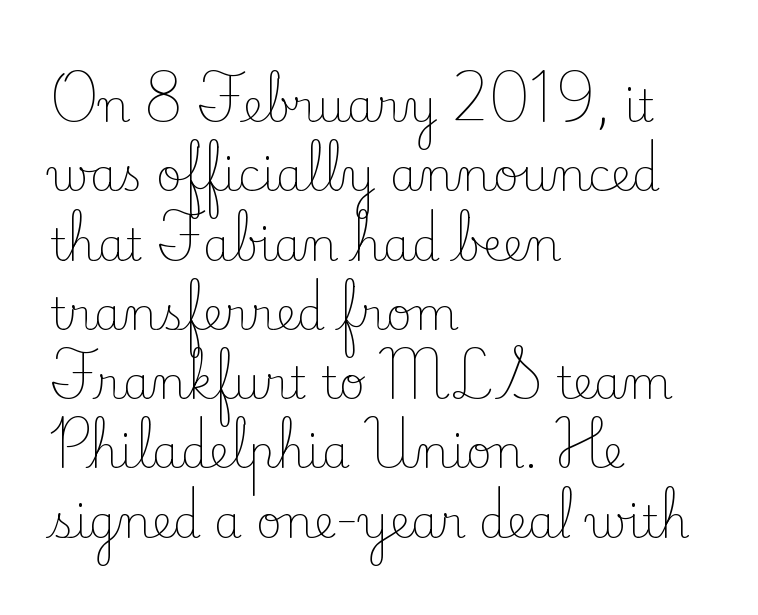
Q: Is the text bold? A: No.
Q: Is the text italic (slanted)? A: No, it is upright.
Q: Is the typeface a serif or a sans-serif typeface? A: Serif.
Q: Is the text underlined? A: No.
Q: How is the paragraph aligned? A: Left-aligned.
Q: Is the spacing between letters normal or unusually wide? A: Normal.
Q: Is the spacing between lines tight, normal or loose? A: Normal.
Q: Width (condensed, normal, or wide)? A: Normal.
Q: Stroke contrast? A: Low.
Q: x-height? A: Small.
Q: Monospaced? A: No.
